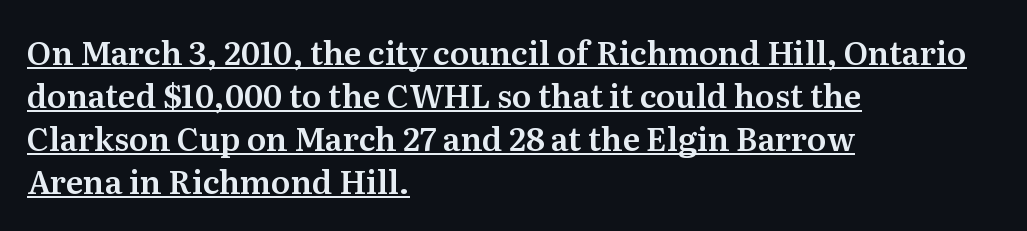
Q: Is the text italic (slanted)? A: No, it is upright.
Q: Is the typeface a serif or a sans-serif typeface? A: Serif.
Q: Is the text underlined? A: Yes.
Q: How is the paragraph aligned? A: Left-aligned.
Q: Is the spacing between letters normal or unusually wide? A: Normal.
Q: Is the spacing between lines tight, normal or loose? A: Normal.
Q: Width (condensed, normal, or wide)? A: Normal.
Q: Stroke contrast? A: Medium.
Q: x-height? A: Medium.
Q: Monospaced? A: No.
